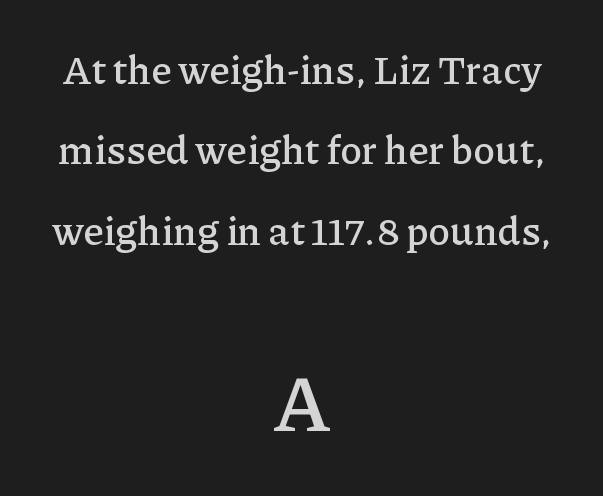
The image shows 79 px serif type, upright; set centered, loose line spacing (2.01x), normal letter spacing, not underlined; the second (bottom) block is 1.98x larger; low stroke contrast and a medium x-height.
